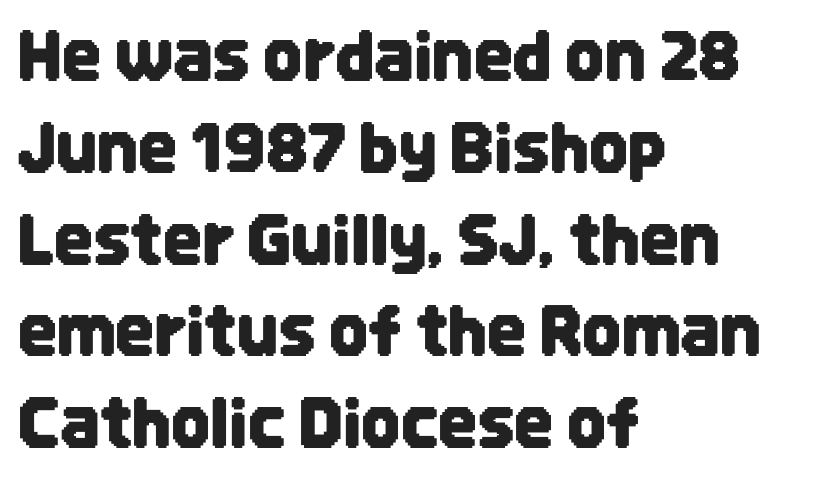
Q: Is the text italic (slanted)? A: No, it is upright.
Q: Is the typeface a serif or a sans-serif typeface? A: Sans-serif.
Q: Is the text underlined? A: No.
Q: How is the paragraph aligned? A: Left-aligned.
Q: Is the spacing between letters normal or unusually wide? A: Normal.
Q: Is the spacing between lines tight, normal or loose? A: Normal.
Q: Width (condensed, normal, or wide)? A: Condensed.
Q: Stroke contrast? A: Low.
Q: x-height? A: Large.
Q: Monospaced? A: No.
